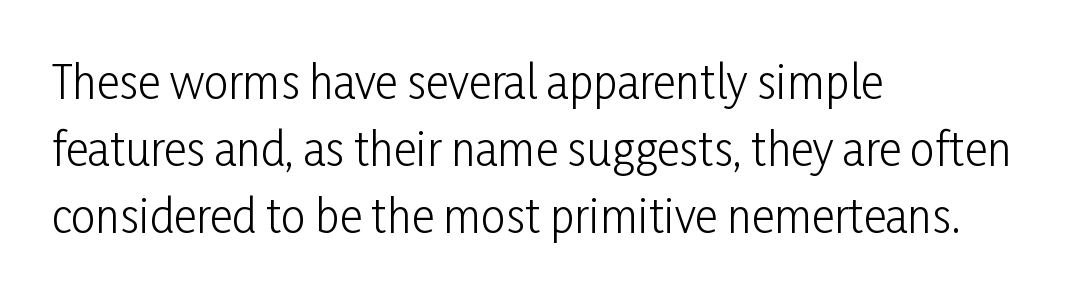
You can tell it's not italic because the verticals are truly vertical. No chunkiness to these letters — they're not bold. Rows of type keep a routine distance in the vertical direction. If you drew a ruler down the left edge, every line would touch it. A bare baseline throughout the passage.
